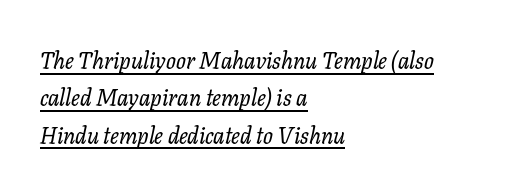
Q: Is the text italic (slanted)? A: Yes, it leans right by about 11 degrees.
Q: Is the text underlined? A: Yes.
Q: How is the paragraph aligned? A: Left-aligned.
Q: Is the spacing between letters normal or unusually wide? A: Normal.
Q: Is the spacing between lines tight, normal or loose? A: Normal.
